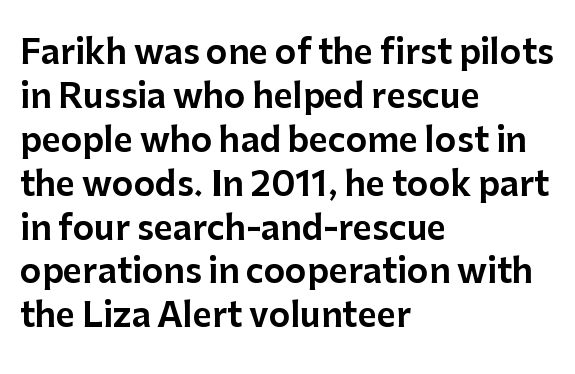
Nope, no serifs anywhere on these letters. Do the letters lean? They stand straight. The rendering anchors every line to the left-hand side. The baseline area is clear.
